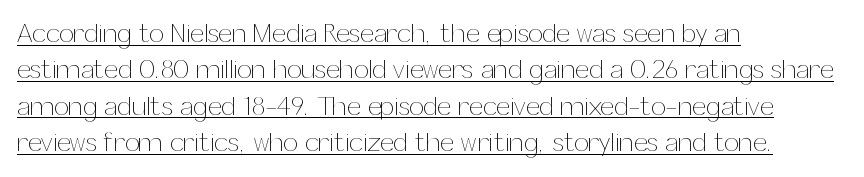
Where is the straight margin? On the left. Rows of type keep a routine distance in the vertical direction. Counters stay open thanks to moderate or lighter strokes. This sample uses an upright cut, with every glyph sitting square on the baseline.
